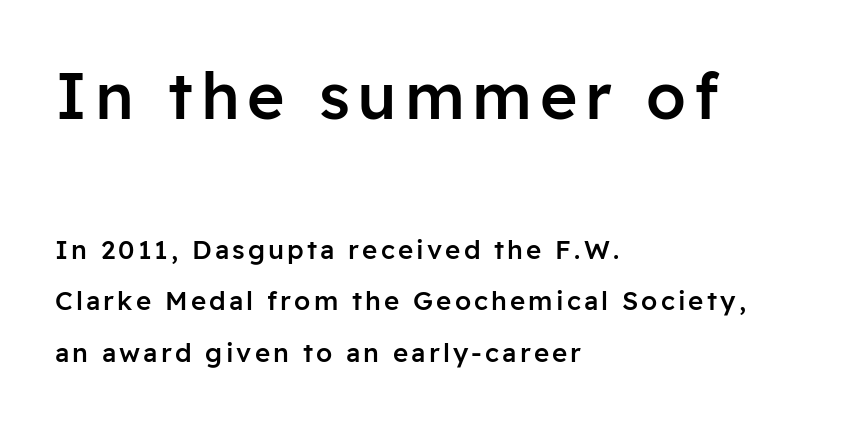
{"serif": "no", "italic": "no", "bold": "semi", "weight": "semibold", "width": "normal", "stroke_contrast": "low", "x_height": "medium", "monospaced": "no", "underline": "no", "align": "left", "line_spacing": "loose", "line_spacing_ratio": 1.98, "larger_block": "first", "size_ratio": 2.46, "glyph_px": 64}
